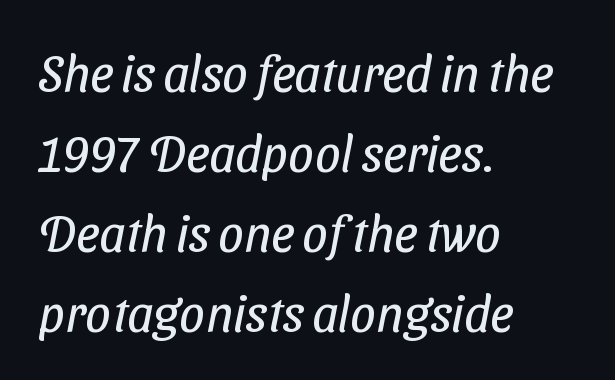
{"serif": "no", "bold": "no", "weight": "regular", "width": "condensed", "stroke_contrast": "low", "x_height": "medium", "monospaced": "no", "underline": "no", "align": "left", "line_spacing": "normal", "line_spacing_ratio": 1.57, "letter_spacing": "normal", "letter_spacing_em": 0.0, "glyph_px": 51}
